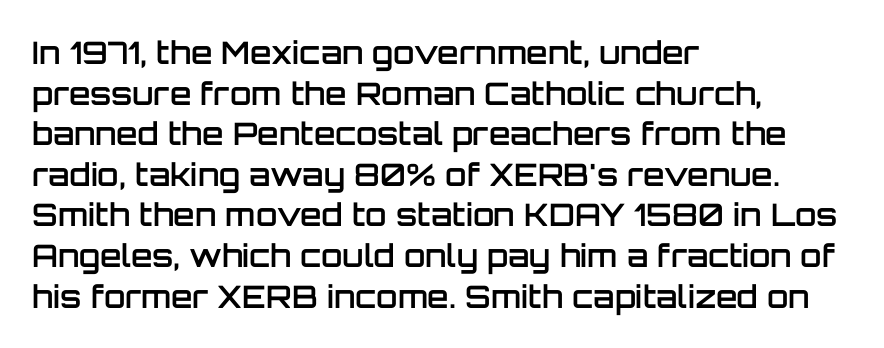
{"serif": "no", "italic": "no", "bold": "semi", "weight": "semibold", "width": "normal", "stroke_contrast": "low", "x_height": "large", "monospaced": "no", "underline": "no", "align": "left", "line_spacing": "normal", "line_spacing_ratio": 1.31, "letter_spacing": "normal", "letter_spacing_em": 0.0, "glyph_px": 31}
